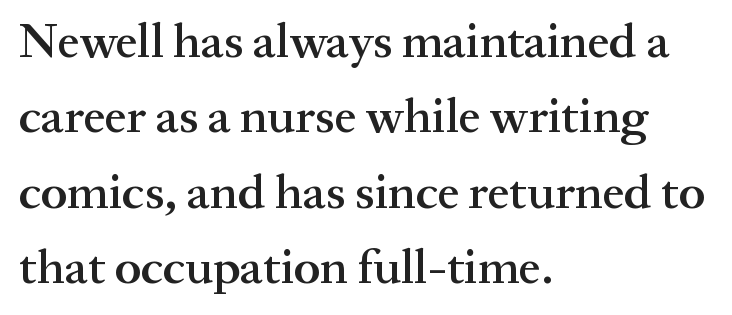
{"serif": "yes", "italic": "no", "bold": "semi", "weight": "semibold", "width": "normal", "stroke_contrast": "medium", "x_height": "medium", "monospaced": "no", "underline": "no", "align": "left", "line_spacing": "normal", "line_spacing_ratio": 1.54, "letter_spacing": "normal", "letter_spacing_em": 0.0, "glyph_px": 49}
